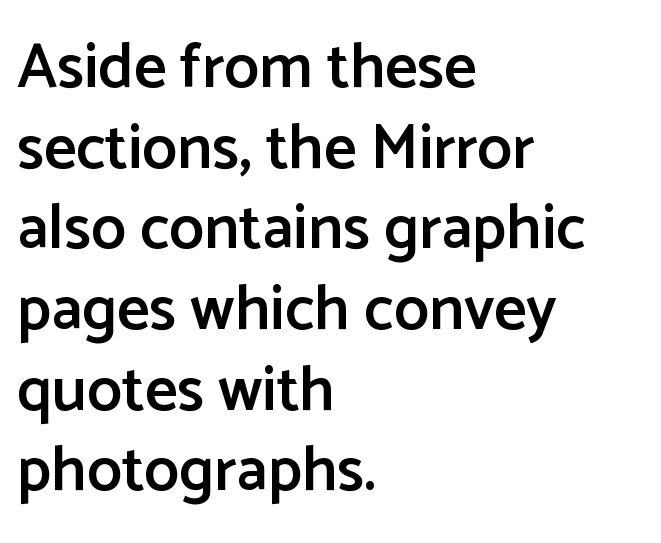
Q: Is the text bold? A: Semi-bold.
Q: Is the text italic (slanted)? A: No, it is upright.
Q: Is the typeface a serif or a sans-serif typeface? A: Sans-serif.
Q: Is the text underlined? A: No.
Q: How is the paragraph aligned? A: Left-aligned.
Q: Is the spacing between letters normal or unusually wide? A: Normal.
Q: Is the spacing between lines tight, normal or loose? A: Normal.
Q: Width (condensed, normal, or wide)? A: Normal.
Q: Stroke contrast? A: Low.
Q: x-height? A: Medium.
Q: Monospaced? A: No.
